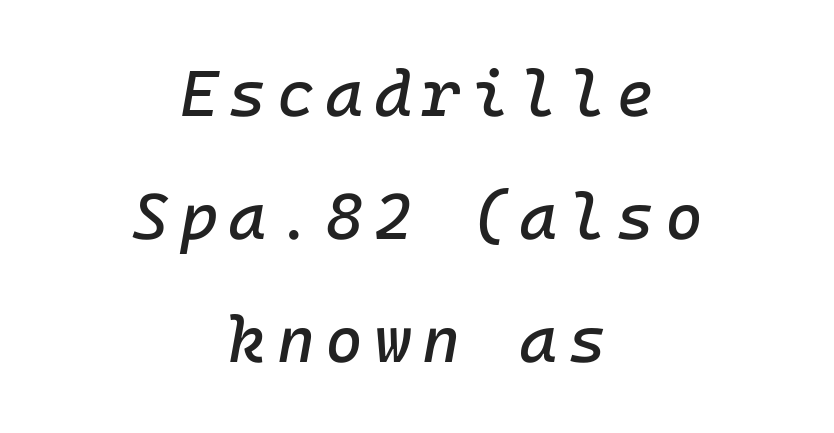
The image shows 65 px text type, italic (leaning right); set centered, line spacing 1.89x, not underlined; low stroke contrast and a medium x-height.
